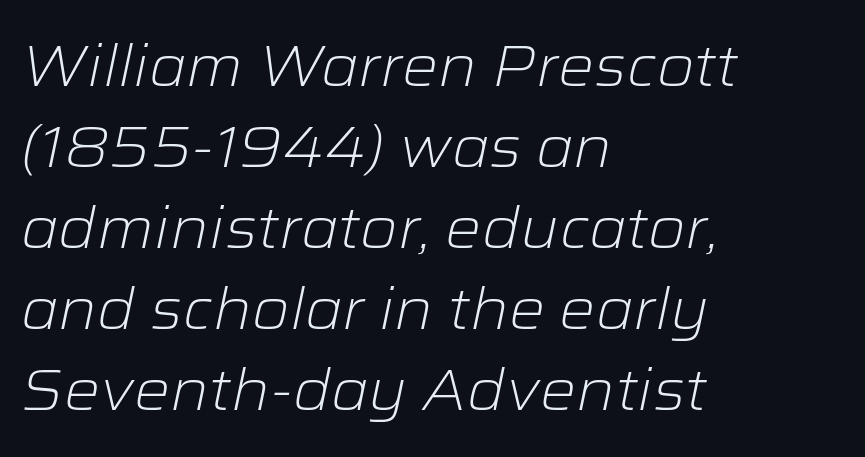
{"italic": "yes", "lean": "right", "slant_degrees": 12, "bold": "no", "weight": "light", "width": "wide", "stroke_contrast": "low", "x_height": "medium", "monospaced": "no", "underline": "no", "align": "left", "line_spacing": "normal", "line_spacing_ratio": 1.42, "letter_spacing": "normal", "letter_spacing_em": 0.0, "glyph_px": 57}
